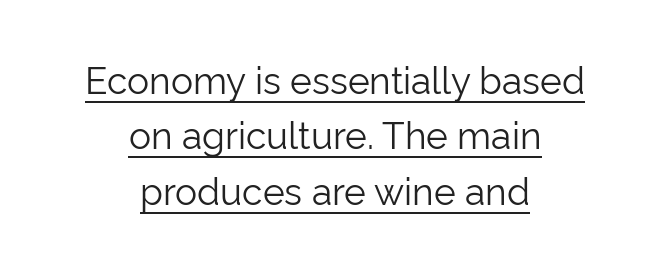
Q: Is the text bold? A: No.
Q: Is the text italic (slanted)? A: No, it is upright.
Q: Is the typeface a serif or a sans-serif typeface? A: Sans-serif.
Q: Is the text underlined? A: Yes.
Q: How is the paragraph aligned? A: Centered.
Q: Is the spacing between letters normal or unusually wide? A: Normal.
Q: Is the spacing between lines tight, normal or loose? A: Normal.
Q: Width (condensed, normal, or wide)? A: Normal.
Q: Stroke contrast? A: Low.
Q: x-height? A: Medium.
Q: Monospaced? A: No.
